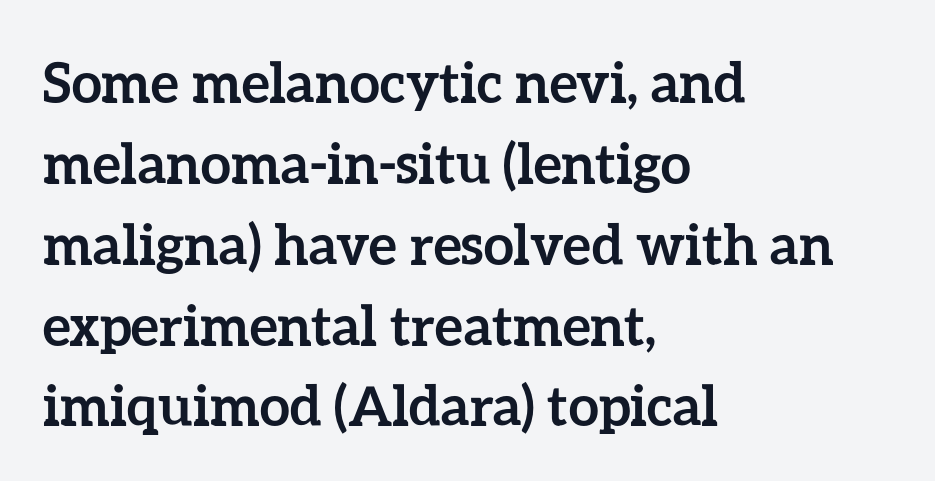
{"italic": "no", "bold": "yes", "weight": "semibold", "width": "normal", "stroke_contrast": "low", "x_height": "medium", "monospaced": "no", "underline": "no", "align": "left", "line_spacing": "normal", "line_spacing_ratio": 1.47, "letter_spacing": "normal", "letter_spacing_em": 0.0, "glyph_px": 55}
